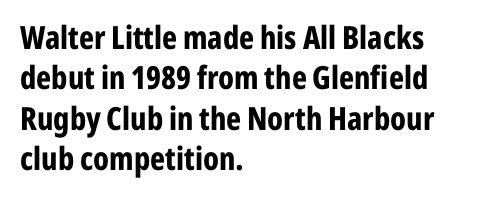
Q: Is the text bold? A: Yes.
Q: Is the text italic (slanted)? A: No, it is upright.
Q: Is the typeface a serif or a sans-serif typeface? A: Sans-serif.
Q: Is the text underlined? A: No.
Q: How is the paragraph aligned? A: Left-aligned.
Q: Is the spacing between letters normal or unusually wide? A: Normal.
Q: Is the spacing between lines tight, normal or loose? A: Normal.
Q: Width (condensed, normal, or wide)? A: Condensed.
Q: Stroke contrast? A: Low.
Q: x-height? A: Medium.
Q: Monospaced? A: No.
